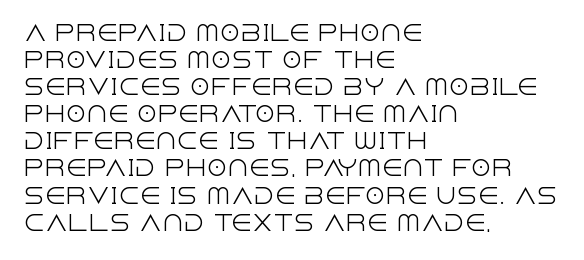
{"italic": "no", "bold": "no", "underline": "no", "align": "left", "line_spacing": "normal", "line_spacing_ratio": 1.29, "letter_spacing": "normal", "letter_spacing_em": 0.0, "glyph_px": 21}
